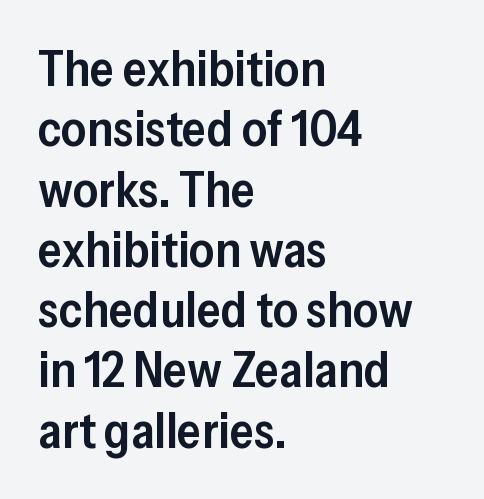
Q: Is the text bold? A: Semi-bold.
Q: Is the text italic (slanted)? A: No, it is upright.
Q: Is the typeface a serif or a sans-serif typeface? A: Sans-serif.
Q: Is the text underlined? A: No.
Q: How is the paragraph aligned? A: Left-aligned.
Q: Is the spacing between letters normal or unusually wide? A: Normal.
Q: Width (condensed, normal, or wide)? A: Normal.
Q: Stroke contrast? A: Low.
Q: x-height? A: Medium.
Q: Monospaced? A: No.
